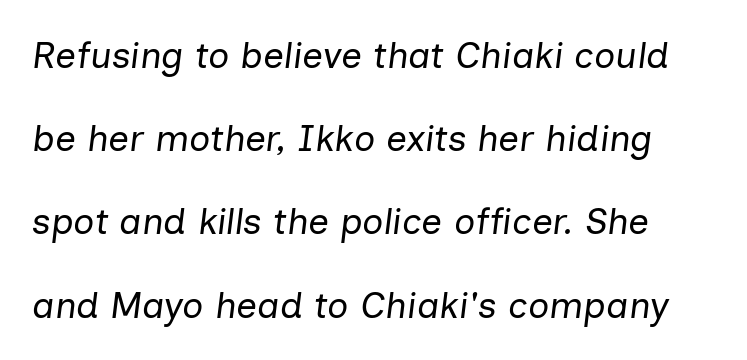
The image shows 37 px regular-weight type, italic (leaning right); set loose line spacing (2.25x), normal letter spacing, not underlined; low stroke contrast and a medium x-height.
